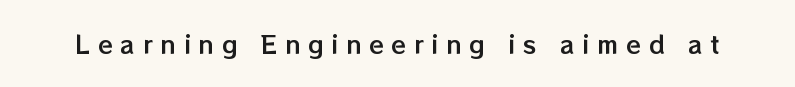
The image shows 24 px text type, upright; set unusually wide letter spacing (+0.32 em), not underlined.
